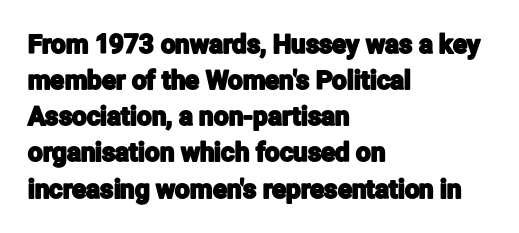
Q: Is the text italic (slanted)? A: No, it is upright.
Q: Is the text underlined? A: No.
Q: How is the paragraph aligned? A: Left-aligned.
Q: Is the spacing between letters normal or unusually wide? A: Normal.
Q: Is the spacing between lines tight, normal or loose? A: Normal.
